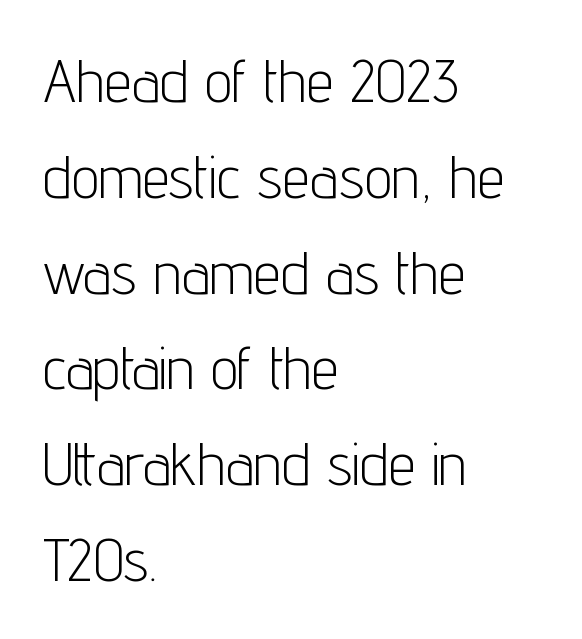
{"serif": "no", "italic": "no", "bold": "no", "weight": "light", "width": "condensed", "stroke_contrast": "low", "x_height": "medium", "monospaced": "no", "underline": "no", "align": "left", "line_spacing": "normal", "line_spacing_ratio": 1.57, "letter_spacing": "normal", "letter_spacing_em": 0.0, "glyph_px": 61}
